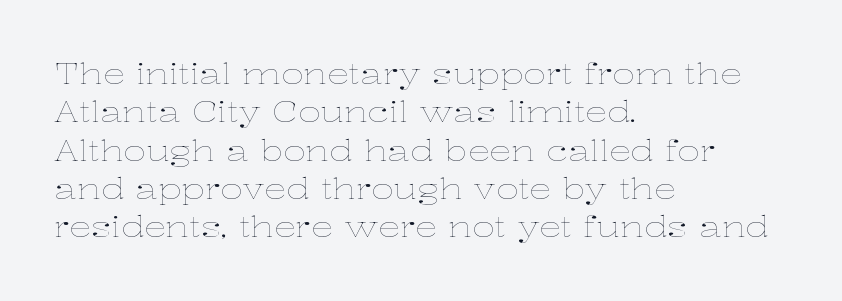
Q: Is the text bold? A: No.
Q: Is the text italic (slanted)? A: No, it is upright.
Q: Is the text underlined? A: No.
Q: How is the paragraph aligned? A: Left-aligned.
Q: Is the spacing between letters normal or unusually wide? A: Normal.
Q: Is the spacing between lines tight, normal or loose? A: Normal.
Q: Width (condensed, normal, or wide)? A: Wide.
Q: Stroke contrast? A: Low.
Q: x-height? A: Medium.
Q: Monospaced? A: No.
